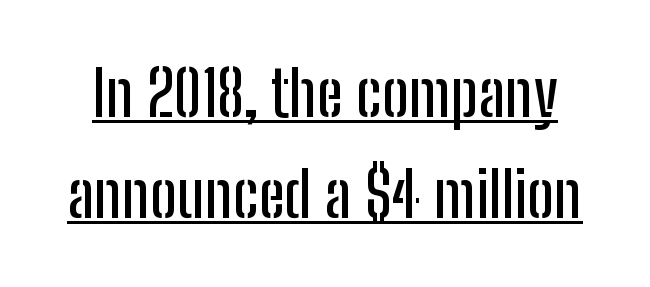
Q: Is the text italic (slanted)? A: No, it is upright.
Q: Is the typeface a serif or a sans-serif typeface? A: Sans-serif.
Q: Is the text underlined? A: Yes.
Q: Is the spacing between letters normal or unusually wide? A: Normal.
Q: Is the spacing between lines tight, normal or loose? A: Normal.
Q: Width (condensed, normal, or wide)? A: Condensed.
Q: Stroke contrast? A: Low.
Q: x-height? A: Medium.
Q: Monospaced? A: No.
